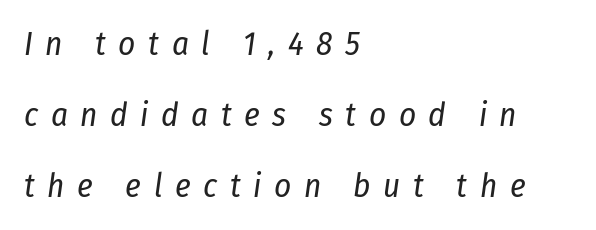
Q: Is the text bold? A: No.
Q: Is the text italic (slanted)? A: Yes, it leans right by about 8 degrees.
Q: Is the text underlined? A: No.
Q: How is the paragraph aligned? A: Left-aligned.
Q: Is the spacing between letters normal or unusually wide? A: Unusually wide.
Q: Is the spacing between lines tight, normal or loose? A: Loose.
Q: Width (condensed, normal, or wide)? A: Condensed.
Q: Stroke contrast? A: Low.
Q: x-height? A: Medium.
Q: Monospaced? A: No.
